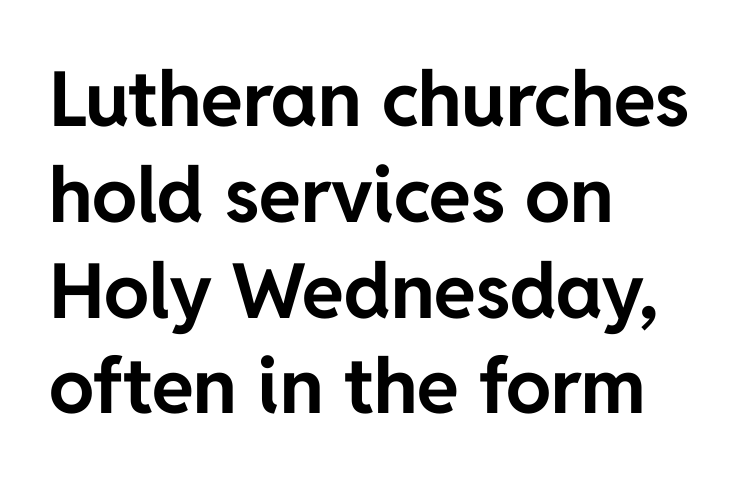
Q: Is the text bold? A: Yes.
Q: Is the text italic (slanted)? A: No, it is upright.
Q: Is the typeface a serif or a sans-serif typeface? A: Sans-serif.
Q: Is the text underlined? A: No.
Q: How is the paragraph aligned? A: Left-aligned.
Q: Is the spacing between letters normal or unusually wide? A: Normal.
Q: Is the spacing between lines tight, normal or loose? A: Normal.
Q: Width (condensed, normal, or wide)? A: Normal.
Q: Stroke contrast? A: Low.
Q: x-height? A: Medium.
Q: Monospaced? A: No.
